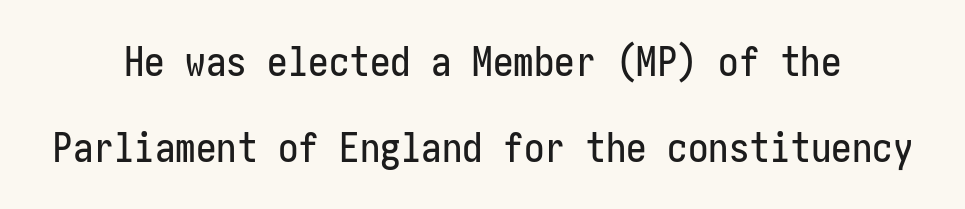
Q: Is the text italic (slanted)? A: No, it is upright.
Q: Is the typeface a serif or a sans-serif typeface? A: Sans-serif.
Q: Is the text underlined? A: No.
Q: How is the paragraph aligned? A: Centered.
Q: Is the spacing between letters normal or unusually wide? A: Normal.
Q: Is the spacing between lines tight, normal or loose? A: Loose.
Q: Width (condensed, normal, or wide)? A: Condensed.
Q: Stroke contrast? A: Low.
Q: x-height? A: Medium.
